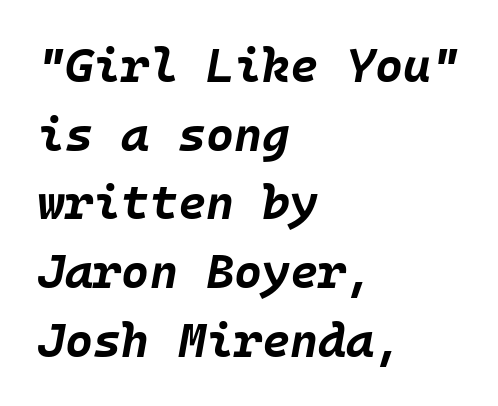
Words appear dense and cohesive because spacing is normal. Line beginnings align vertically; line endings do not. Vertical spacing — default. Students, this is bold: see how much ink each stroke carries. The passage shown leans; its letterforms are oblique. Has an underline been added? It has not.
